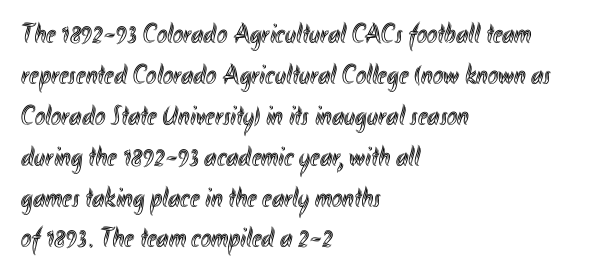
Q: Is the text italic (slanted)? A: Yes.
Q: Is the text underlined? A: No.
Q: How is the paragraph aligned? A: Left-aligned.
Q: Is the spacing between letters normal or unusually wide? A: Normal.
Q: Is the spacing between lines tight, normal or loose? A: Normal.
Q: Width (condensed, normal, or wide)? A: Condensed.
Q: x-height? A: Small.
Q: Monospaced? A: No.
